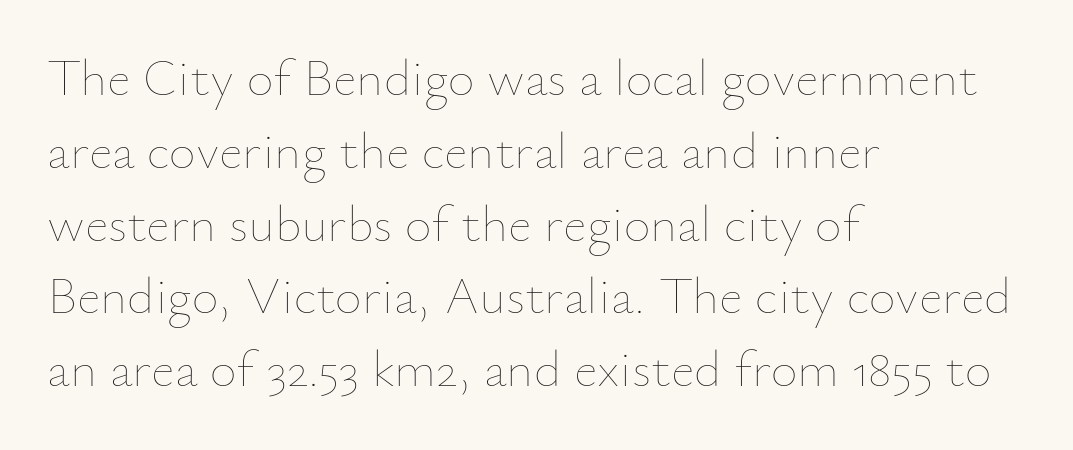
Between one letter and the next there's only the usual sliver of space. The typography opts for an upright posture over an oblique one. Each letter keeps its own natural width here, so spacing adapts to shape. The passage shown stacks its lines at a standard gap. Leftover space on each line is placed entirely after the last word.
